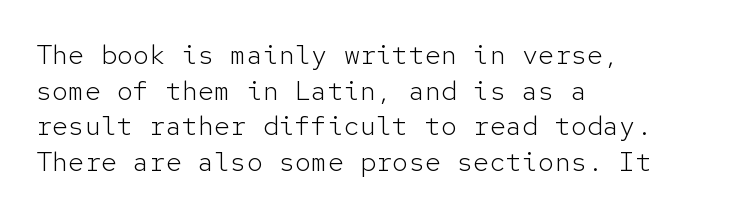
{"italic": "no", "bold": "no", "underline": "no", "align": "left", "line_spacing": "normal", "line_spacing_ratio": 1.32, "letter_spacing": "normal", "letter_spacing_em": 0.0, "glyph_px": 27}
